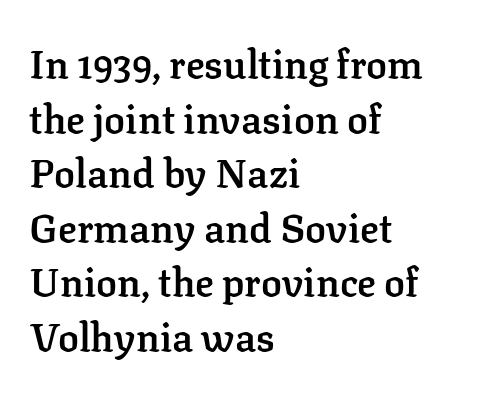
The image shows 39 px semibold serif type, upright; set left-aligned, normal line spacing (1.4x), normal letter spacing, not underlined; low stroke contrast and a medium x-height.
